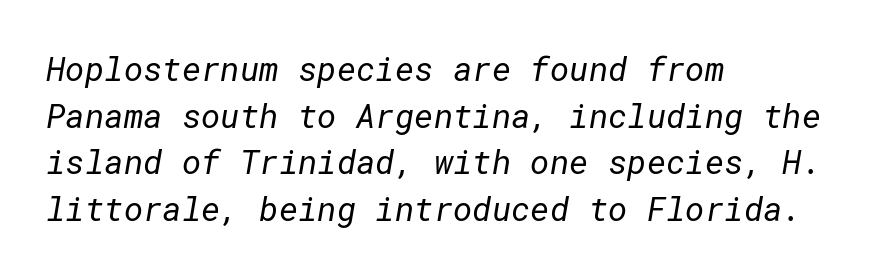
Caption: multi-line text, flush left, ragged right. Heft: none added — not bold. I'd call this a sans setting — the letters go barefoot. The gap between lines stays unmarked. The tracking reads as untouched default to a designer's eye.
